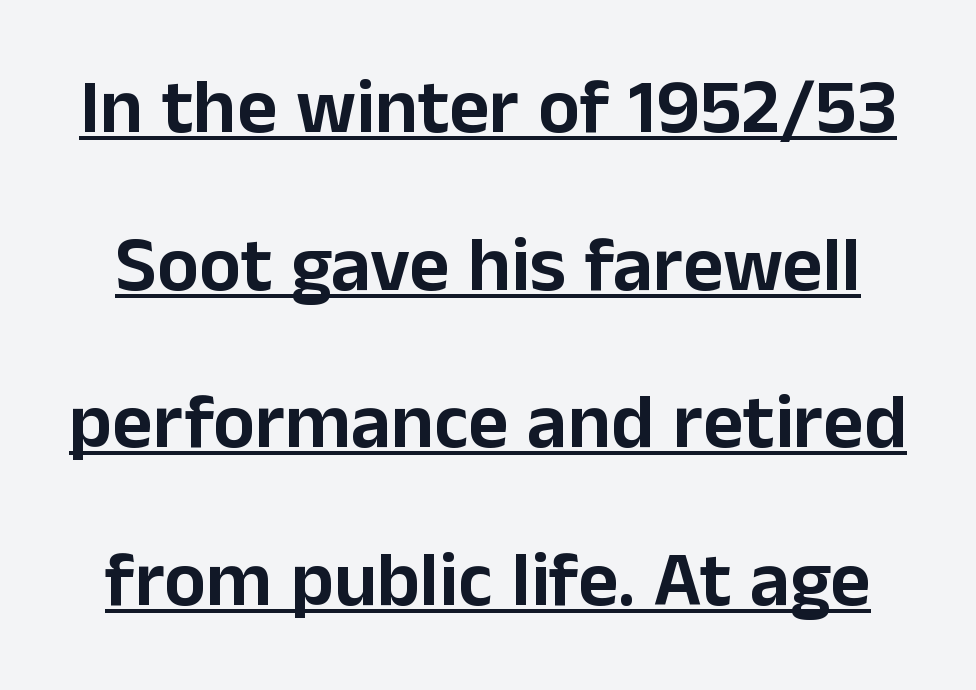
The image shows 78 px sans-serif type, upright; set loose line spacing (2.02x), normal letter spacing, underlined; low stroke contrast and a medium x-height.
